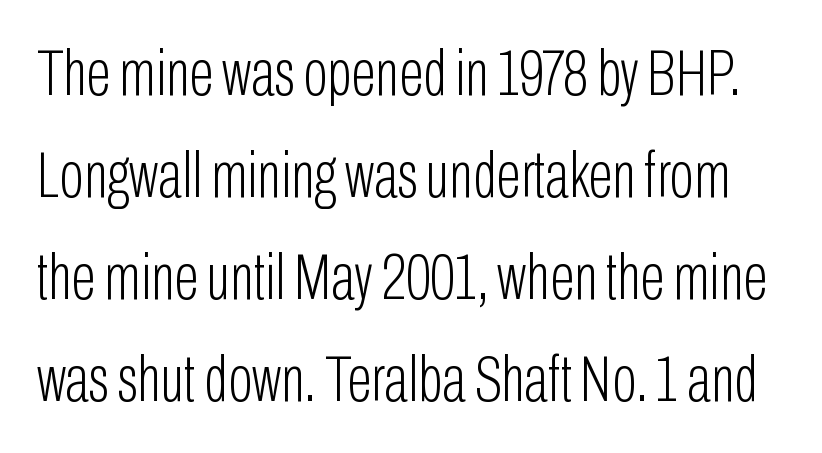
The image shows 65 px light, condensed sans-serif type, upright; set normal line spacing (1.57x), normal letter spacing, not underlined; low stroke contrast and a medium x-height.
